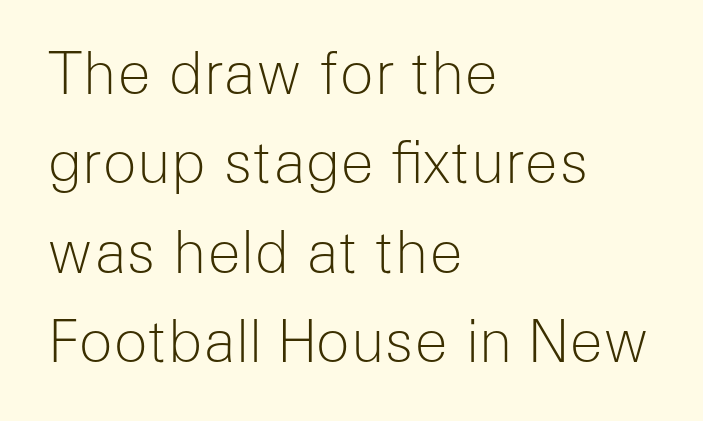
Q: Is the text bold? A: No.
Q: Is the text italic (slanted)? A: No, it is upright.
Q: Is the typeface a serif or a sans-serif typeface? A: Sans-serif.
Q: Is the text underlined? A: No.
Q: How is the paragraph aligned? A: Left-aligned.
Q: Is the spacing between letters normal or unusually wide? A: Normal.
Q: Is the spacing between lines tight, normal or loose? A: Normal.
Q: Width (condensed, normal, or wide)? A: Normal.
Q: Stroke contrast? A: Low.
Q: x-height? A: Medium.
Q: Monospaced? A: No.
